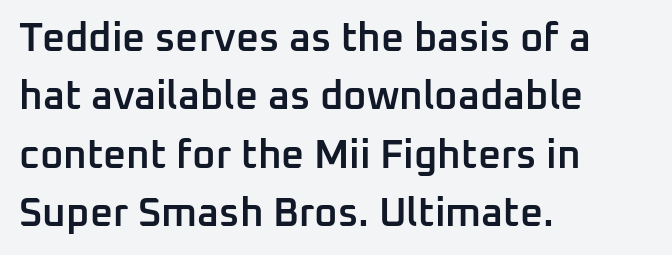
The image shows 40 px semibold sans-serif type, upright; set left-aligned, normal line spacing (1.46x), normal letter spacing, not underlined; low stroke contrast and a medium x-height.
